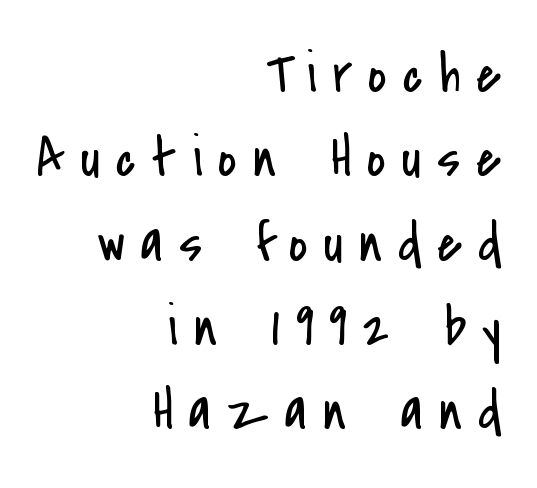
Caption: multi-line text, flush right, ragged left. The space directly below the letters is spotless. It's the straight-up-and-down kind of type. The characters display no serif detailing; their extremities are plain.
